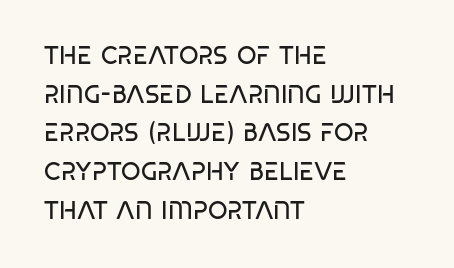
The image shows 25 px text type; set left-aligned, normal line spacing (1.55x), normal letter spacing, not underlined.
